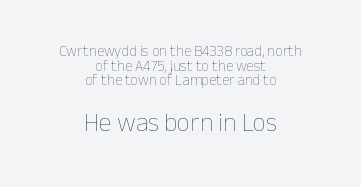
Q: Is the text bold? A: No.
Q: Is the text italic (slanted)? A: No, it is upright.
Q: Is the text underlined? A: No.
Q: How is the paragraph aligned? A: Centered.
Q: Is the spacing between letters normal or unusually wide? A: Normal.
Q: Is the spacing between lines tight, normal or loose? A: Tight.
Q: Which block of text is set in a larger size, the first (top) or the second (bottom)? A: The second (bottom) one.
